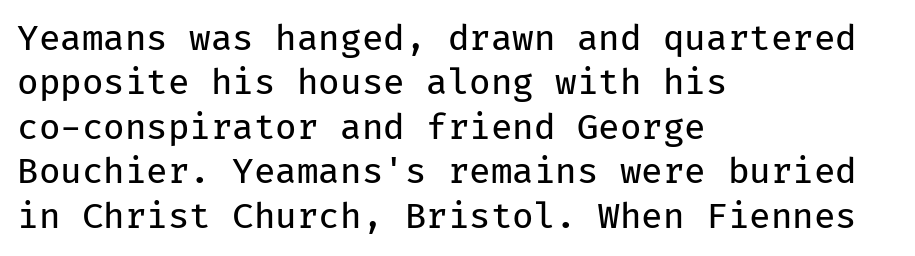
{"serif": "no", "italic": "no", "bold": "no", "weight": "regular", "width": "normal", "stroke_contrast": "low", "x_height": "medium", "monospaced": "yes", "underline": "no", "align": "left", "line_spacing": "normal", "line_spacing_ratio": 1.27, "letter_spacing": "normal", "letter_spacing_em": 0.0, "glyph_px": 35}
